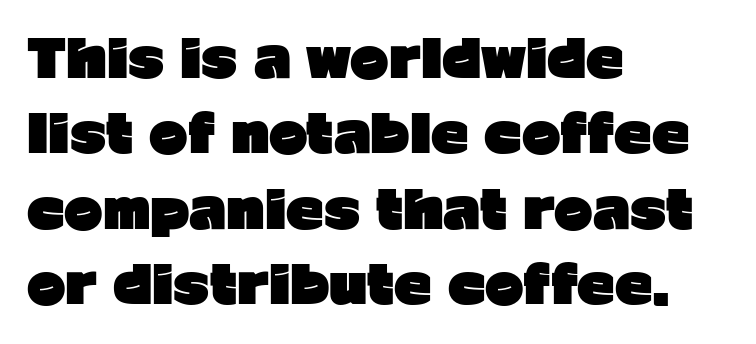
{"serif": "no", "italic": "no", "bold": "yes", "weight": "heavy", "width": "normal", "stroke_contrast": "low", "x_height": "medium", "monospaced": "no", "underline": "no", "align": "left", "line_spacing": "normal", "line_spacing_ratio": 1.45, "letter_spacing": "normal", "letter_spacing_em": 0.0, "glyph_px": 52}
